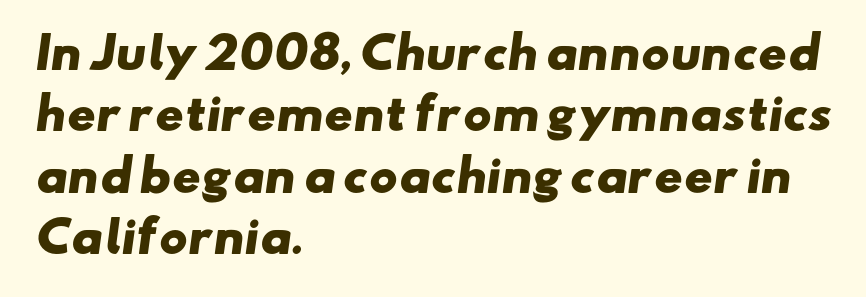
The glyphs in this specimen are sans serif. This sample keeps an unexceptional amount of space between lines. Descender tails drop into unmarked territory. Weight check: bold — yes, fully.
